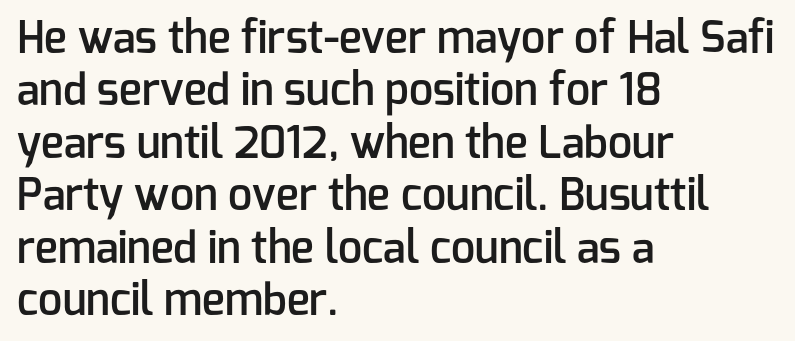
{"serif": "no", "italic": "no", "bold": "semi", "weight": "semibold", "width": "normal", "stroke_contrast": "low", "x_height": "medium", "monospaced": "no", "underline": "no", "align": "left", "line_spacing_ratio": 1.22, "letter_spacing": "normal", "letter_spacing_em": 0.0, "glyph_px": 43}
